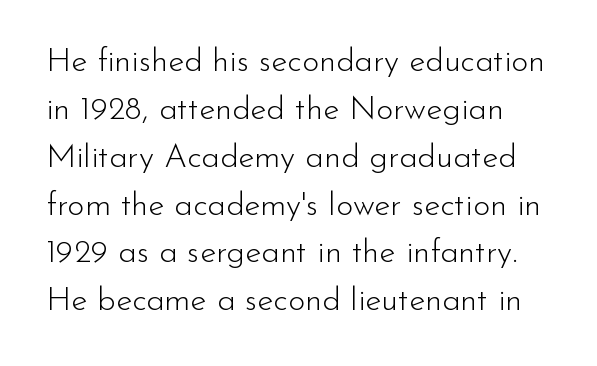
Think standard paragraph weight, or any step lighter than that. Looks like regular typesetting: each glyph gets only the width it needs. The type is set solid horizontally, with unmodified tracking. The baseline area is clear.
